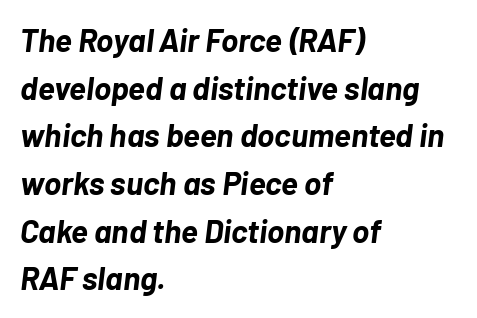
The image shows 32 px bold type, italic (leaning right); set left-aligned, normal line spacing (1.49x), normal letter spacing, not underlined; low stroke contrast and a medium x-height.
